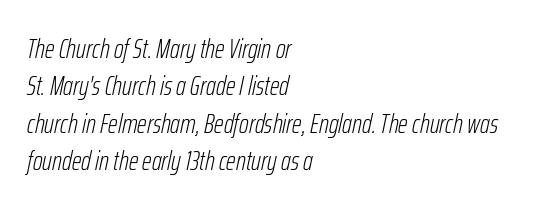
{"italic": "yes", "lean": "right", "slant_degrees": 12, "bold": "no", "underline": "no", "align": "left", "line_spacing": "normal", "line_spacing_ratio": 1.38, "letter_spacing": "normal", "letter_spacing_em": 0.0, "glyph_px": 27}
